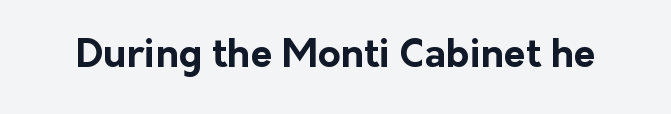
The image shows 39 px bold sans-serif type, upright; set normal letter spacing, not underlined; low stroke contrast and a medium x-height.
